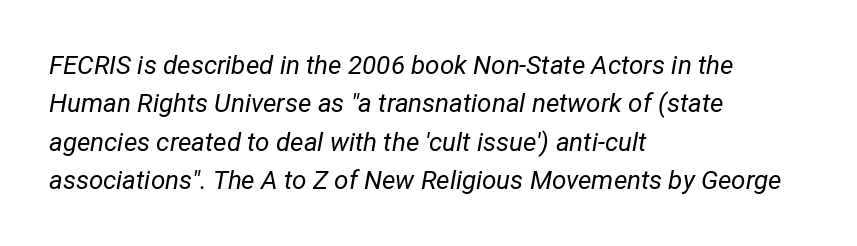
The image shows 26 px text type, italic (leaning right); set left-aligned, normal line spacing (1.48x), normal letter spacing, not underlined.
